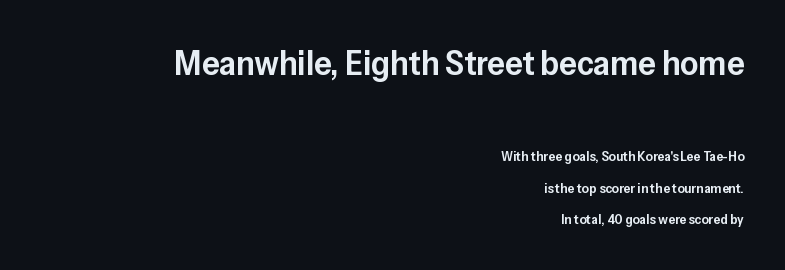
{"serif": "no", "italic": "no", "bold": "semi", "weight": "semibold", "width": "normal", "stroke_contrast": "low", "x_height": "medium", "monospaced": "no", "underline": "no", "align": "right", "line_spacing": "loose", "line_spacing_ratio": 2.24, "letter_spacing": "normal", "letter_spacing_em": 0.0, "larger_block": "first", "size_ratio": 2.5, "glyph_px": 35}
